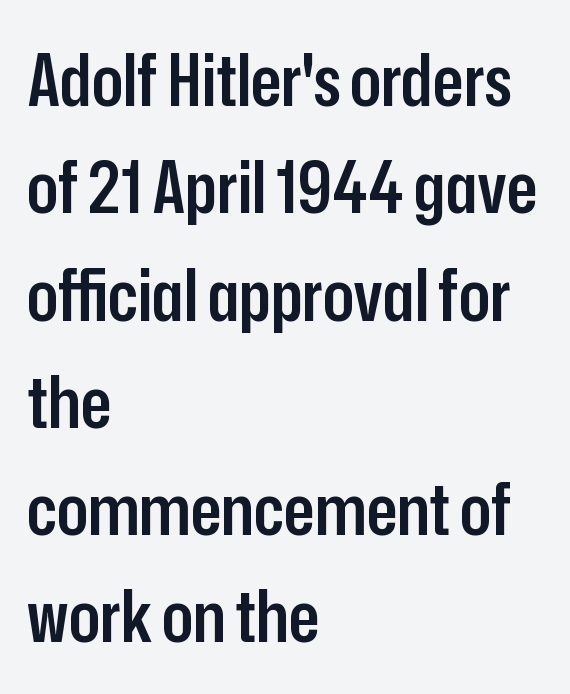
Q: Is the text bold? A: Semi-bold.
Q: Is the text italic (slanted)? A: No, it is upright.
Q: Is the typeface a serif or a sans-serif typeface? A: Sans-serif.
Q: Is the text underlined? A: No.
Q: How is the paragraph aligned? A: Left-aligned.
Q: Is the spacing between letters normal or unusually wide? A: Normal.
Q: Is the spacing between lines tight, normal or loose? A: Normal.
Q: Width (condensed, normal, or wide)? A: Condensed.
Q: Stroke contrast? A: Low.
Q: x-height? A: Medium.
Q: Monospaced? A: No.
